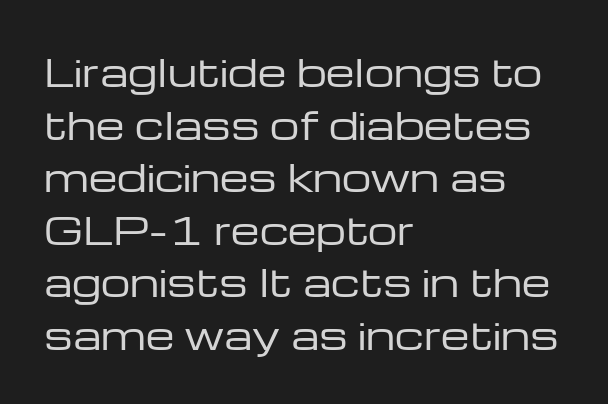
Posture: straight, roman, zero tilt. No letter is thick-stroked: the sample isn't bold. Quick note: underline off. Tracking value appears to be zero — textbook default spacing.
